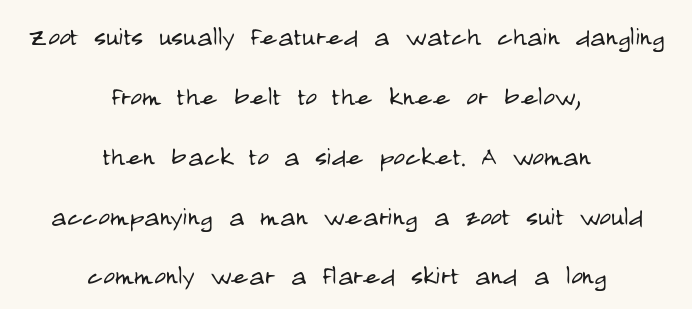
The letters advance in unequal steps, a hallmark of proportional type. Is the letter spacing exaggerated? No — it looks like the ordinary default. No extra ink here — the face is not bold. Horizontally, the lines are justified to the midpoint only.
